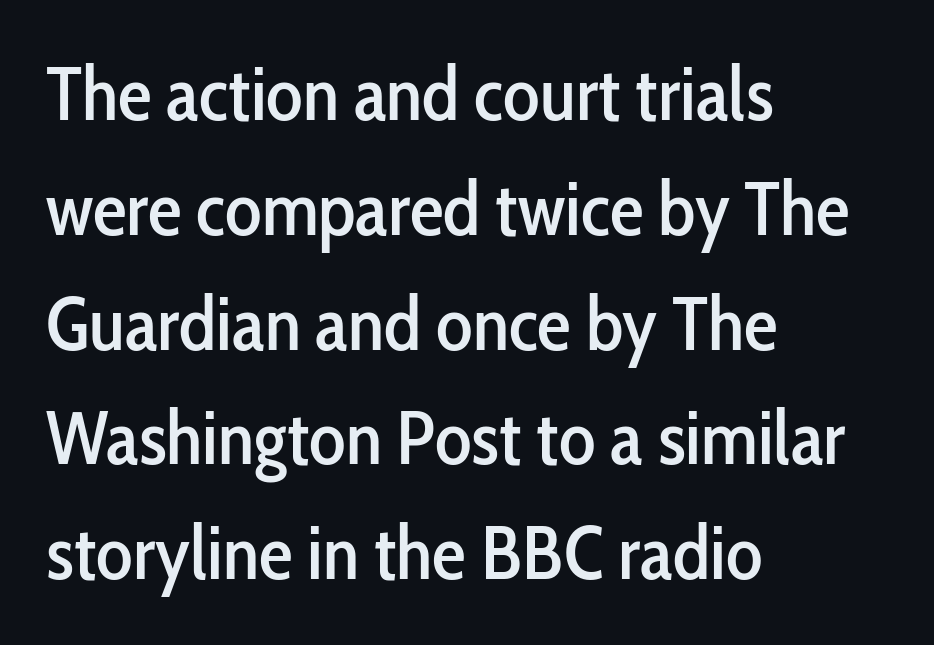
{"serif": "no", "italic": "no", "width": "condensed", "stroke_contrast": "low", "x_height": "medium", "monospaced": "no", "underline": "no", "align": "left", "line_spacing": "normal", "line_spacing_ratio": 1.51, "letter_spacing": "normal", "letter_spacing_em": 0.0, "glyph_px": 76}
